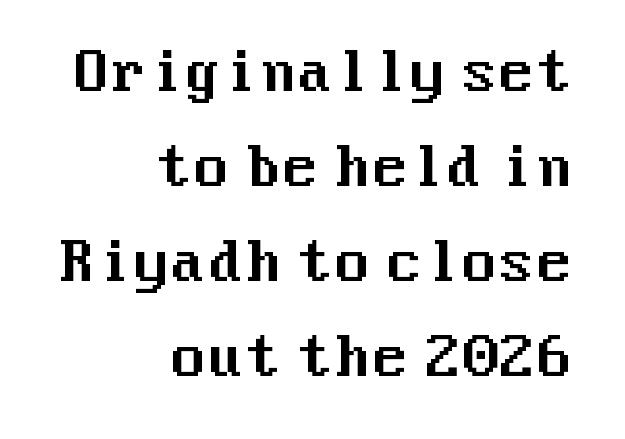
Q: Is the text italic (slanted)? A: No, it is upright.
Q: Is the typeface a serif or a sans-serif typeface? A: Sans-serif.
Q: Is the text underlined? A: No.
Q: How is the paragraph aligned? A: Right-aligned.
Q: Is the spacing between letters normal or unusually wide? A: Normal.
Q: Width (condensed, normal, or wide)? A: Normal.
Q: Stroke contrast? A: Medium.
Q: x-height? A: Medium.
